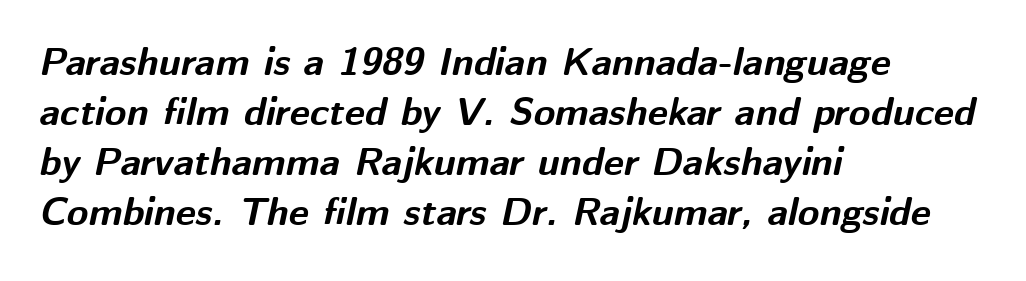
The image shows 39 px bold type, italic (leaning right); set left-aligned, normal line spacing (1.28x), normal letter spacing, not underlined; medium stroke contrast and a medium x-height.
